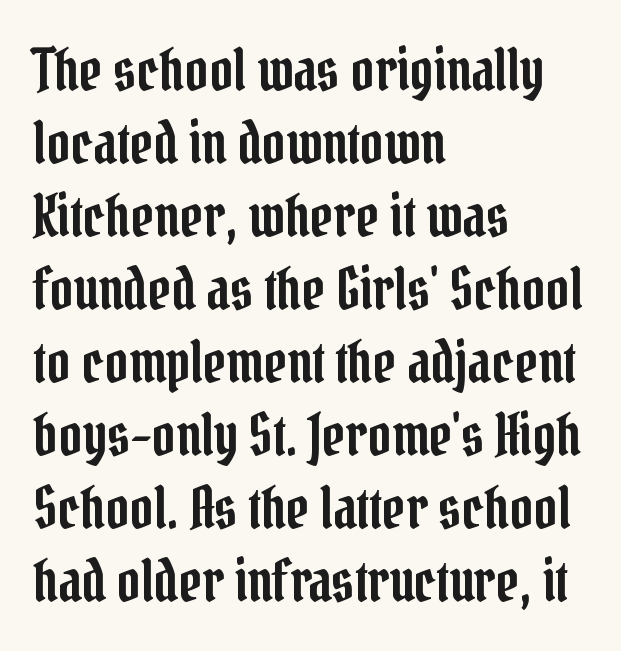
{"serif": "yes", "italic": "no", "width": "condensed", "stroke_contrast": "low", "x_height": "medium", "monospaced": "no", "underline": "no", "align": "left", "line_spacing": "normal", "line_spacing_ratio": 1.28, "letter_spacing": "normal", "letter_spacing_em": 0.0, "glyph_px": 57}
